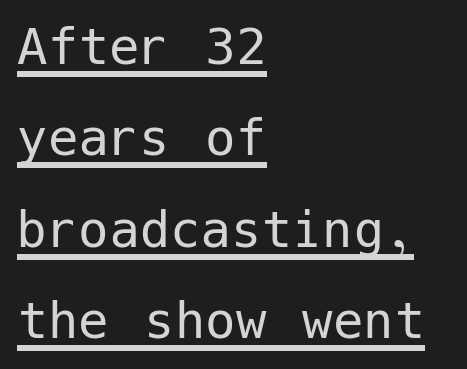
{"serif": "no", "italic": "no", "bold": "no", "weight": "regular", "width": "normal", "stroke_contrast": "low", "x_height": "medium", "underline": "yes", "align": "left", "line_spacing": "normal", "line_spacing_ratio": 1.5, "letter_spacing": "normal", "letter_spacing_em": 0.0, "glyph_px": 61}
